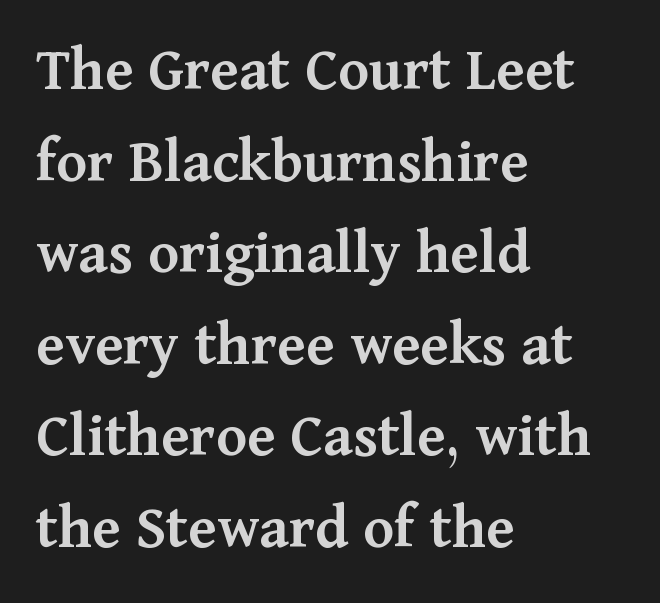
The letterforms sit shoulder to shoulder at normal distance. Do the characters align in a grid? No, the font is proportional. Check under the words: just untouched page. Designer's note — italics off, roman on.
